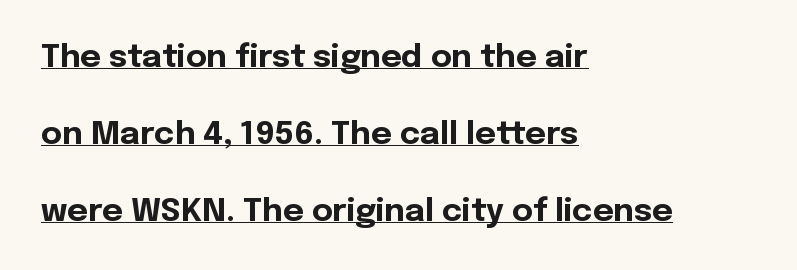
You could not count columns in this text — the font is proportionally spaced. The characters look thick and weighty, a clear bold. What's the leading like? Stretched, with rows far apart. The words here are underlined. Alignment: flush left.
